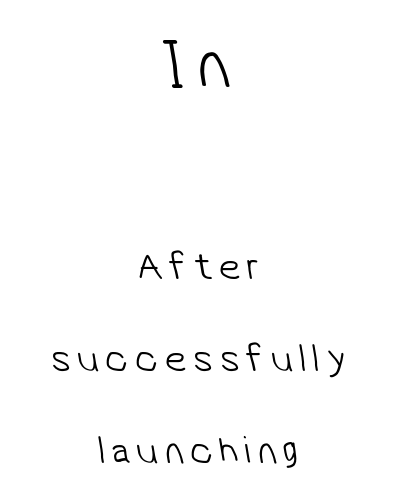
On a weight scale, this lands at 450 or below. Leftover space on each line is divided equally before and after the words. I'd call this a sans setting — the letters go barefoot. The space beneath each line is pristine and unruled.
